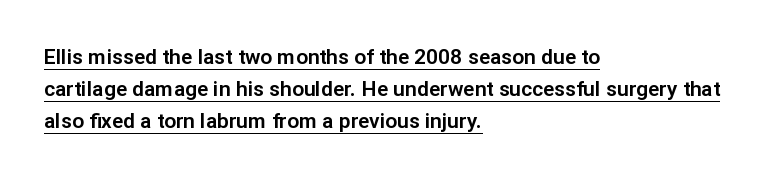
The image shows 21 px text type, upright; set left-aligned, normal line spacing (1.52x), normal letter spacing, underlined.
